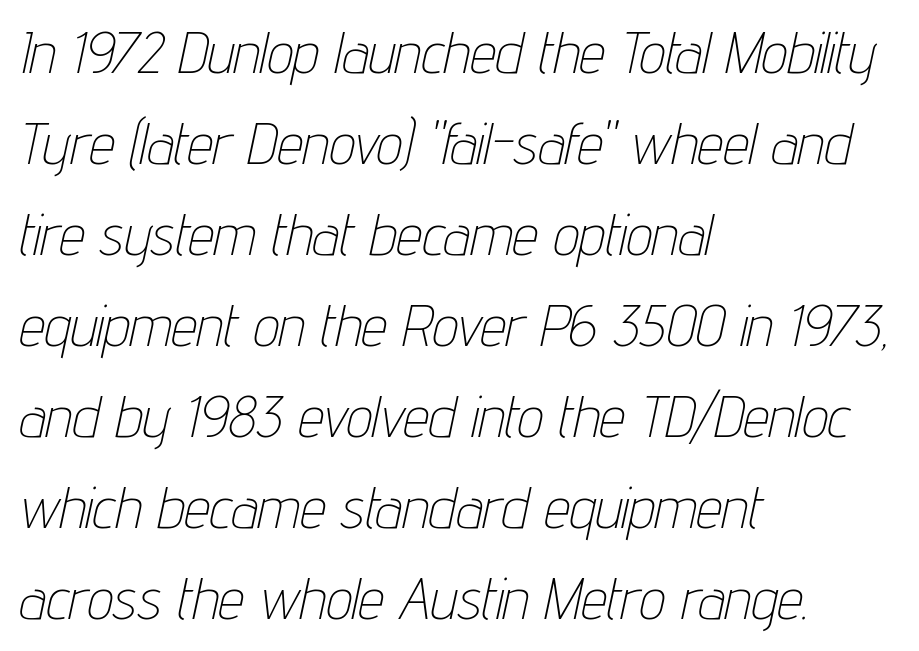
{"italic": "yes", "lean": "right", "slant_degrees": 12, "bold": "no", "weight": "thin", "width": "condensed", "stroke_contrast": "low", "x_height": "medium", "monospaced": "no", "underline": "no", "align": "left", "line_spacing": "normal", "line_spacing_ratio": 1.57, "letter_spacing": "normal", "letter_spacing_em": 0.0, "glyph_px": 58}
